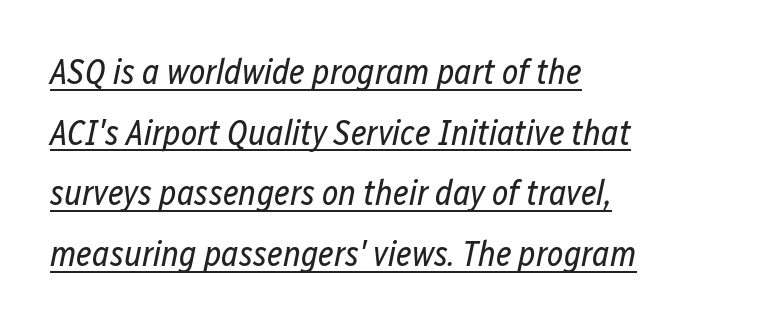
{"italic": "yes", "lean": "right", "slant_degrees": 12, "bold": "no", "weight": "regular", "width": "condensed", "stroke_contrast": "low", "x_height": "medium", "monospaced": "no", "underline": "yes", "align": "left", "line_spacing_ratio": 1.73, "letter_spacing": "normal", "letter_spacing_em": 0.0, "glyph_px": 35}
